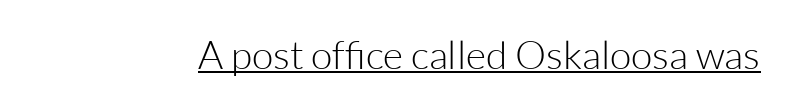
Note the varied advance widths — an 'i' is clearly narrower than an 'm'. Every stem runs plumb, perpendicular to the baseline. Emphasis is given by a line drawn under the lettering. Tracking value appears to be zero — textbook default spacing.
